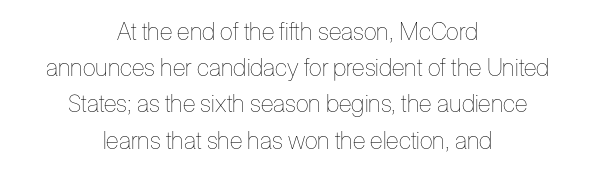
Q: Is the text bold? A: No.
Q: Is the text italic (slanted)? A: No, it is upright.
Q: Is the text underlined? A: No.
Q: How is the paragraph aligned? A: Centered.
Q: Is the spacing between letters normal or unusually wide? A: Normal.
Q: Is the spacing between lines tight, normal or loose? A: Normal.
